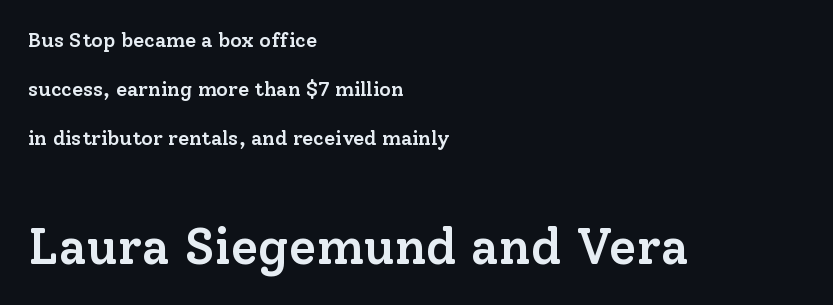
The letters sit at their default tracking, neither squeezed nor spread. Just letters on the line, the space beneath them empty. Look at the stroke-to-counter ratio: somewhat heavy, a semibold. The rendering uses natural spacing where letterforms have individual widths. In CSS terms this would be text-align: left. Look at the bottom of the vertical strokes: they flare into serifs here.
